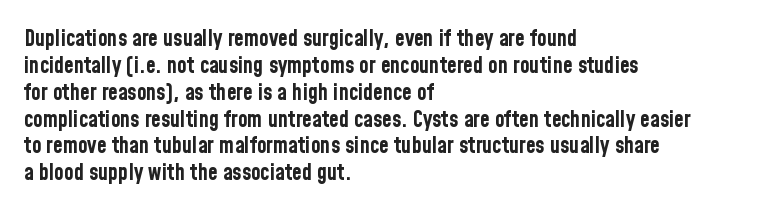
Q: Is the text bold? A: Yes.
Q: Is the text italic (slanted)? A: No, it is upright.
Q: Is the text underlined? A: No.
Q: How is the paragraph aligned? A: Left-aligned.
Q: Is the spacing between letters normal or unusually wide? A: Normal.
